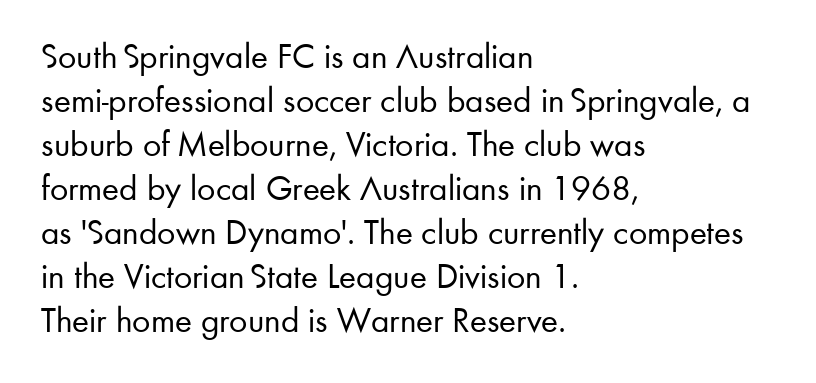
The image shows 36 px regular-weight sans-serif type, upright; set left-aligned, line spacing 1.22x, normal letter spacing, not underlined; low stroke contrast and a small x-height.
